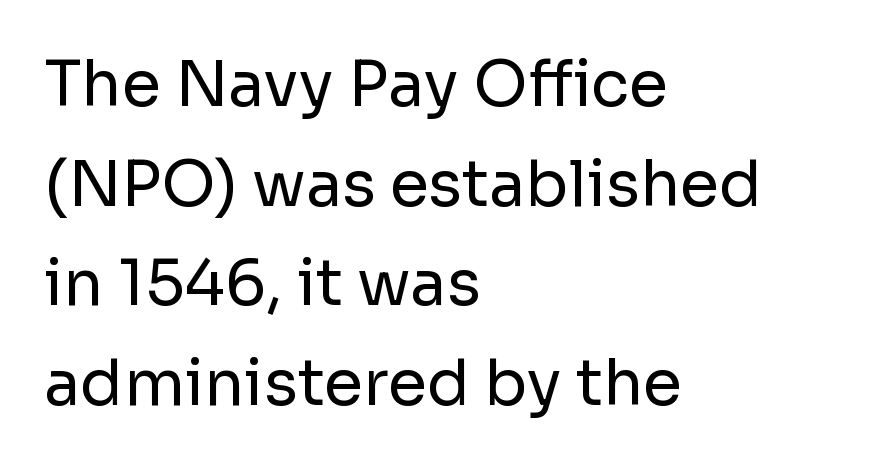
The image shows 63 px regular-weight sans-serif type, upright; set left-aligned, normal line spacing (1.58x), normal letter spacing, not underlined; low stroke contrast and a medium x-height.
